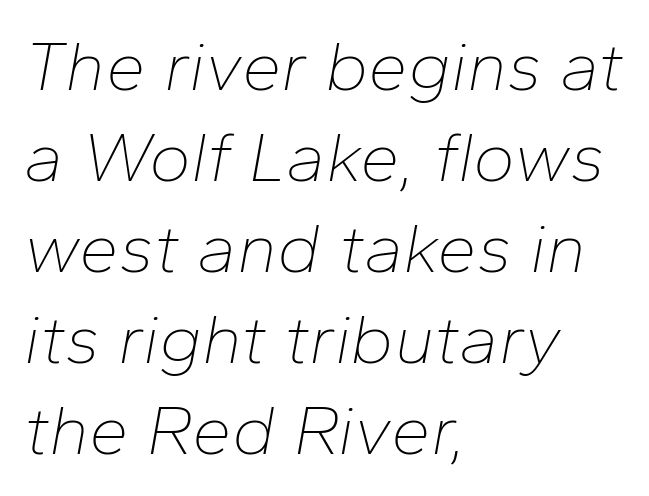
The image shows 71 px thin type, italic (leaning right); set left-aligned, normal line spacing (1.28x), normal letter spacing, not underlined; low stroke contrast and a medium x-height.
